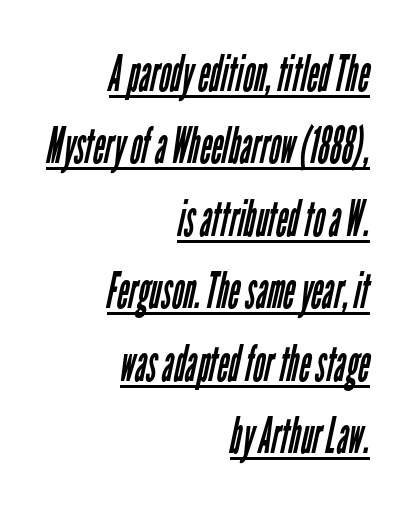
{"serif": "no", "bold": "no", "weight": "regular", "width": "condensed", "stroke_contrast": "low", "x_height": "medium", "monospaced": "no", "underline": "yes", "align": "right", "line_spacing": "normal", "line_spacing_ratio": 1.45, "letter_spacing": "normal", "letter_spacing_em": 0.0, "glyph_px": 50}
